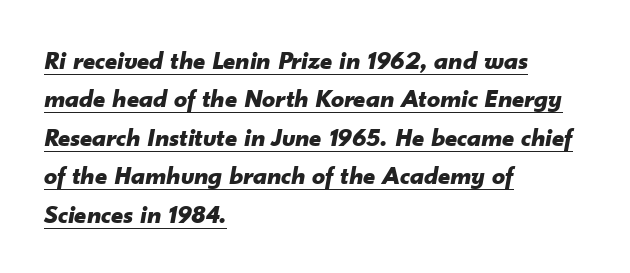
{"italic": "yes", "lean": "right", "slant_degrees": 10, "bold": "yes", "underline": "yes", "align": "left", "line_spacing": "normal", "line_spacing_ratio": 1.48, "letter_spacing": "normal", "letter_spacing_em": 0.0, "glyph_px": 26}
